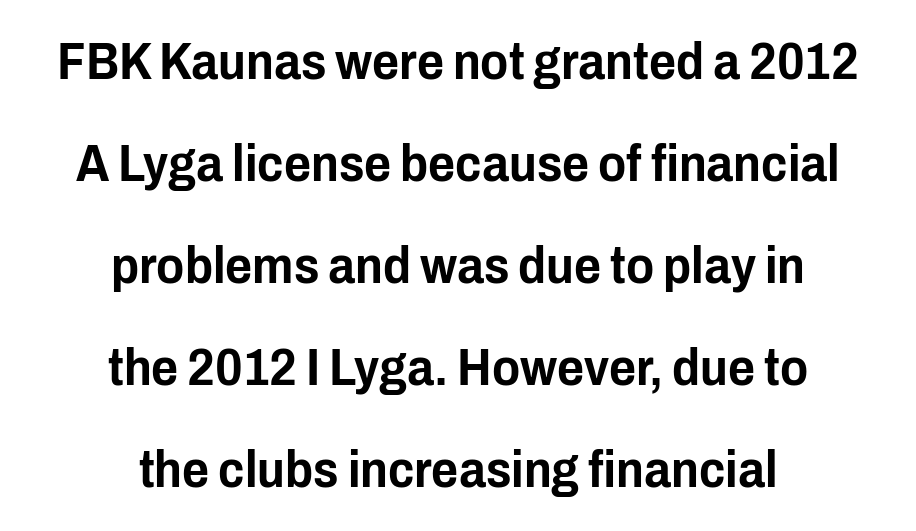
The image shows 52 px condensed sans-serif type, upright; set centered, loose line spacing (1.96x), normal letter spacing, not underlined; low stroke contrast and a medium x-height.
